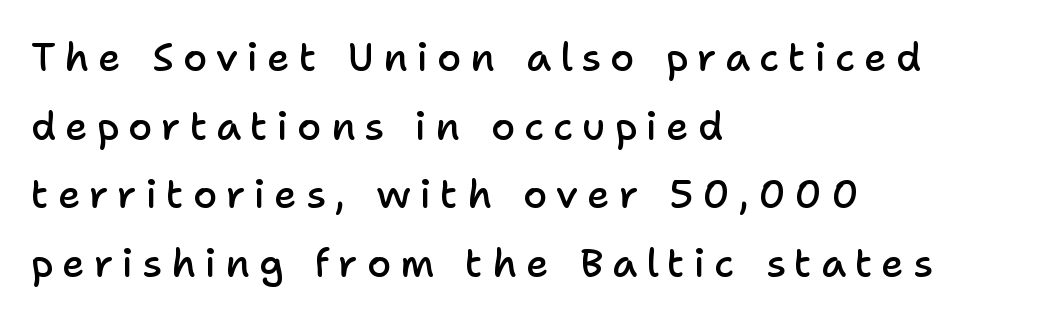
{"serif": "no", "italic": "no", "bold": "semi", "weight": "semibold", "width": "normal", "stroke_contrast": "low", "x_height": "medium", "monospaced": "no", "underline": "no", "align": "left", "line_spacing_ratio": 1.76, "letter_spacing": "wide", "letter_spacing_em": 0.23, "glyph_px": 39}
